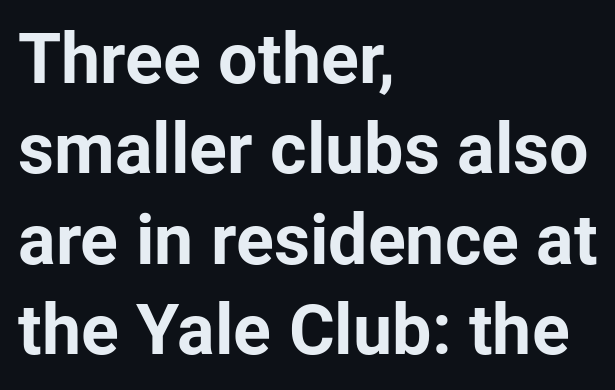
{"serif": "no", "italic": "no", "bold": "yes", "weight": "bold", "width": "normal", "stroke_contrast": "low", "x_height": "medium", "monospaced": "no", "underline": "no", "align": "left", "line_spacing": "normal", "line_spacing_ratio": 1.29, "letter_spacing": "normal", "letter_spacing_em": 0.0, "glyph_px": 70}
